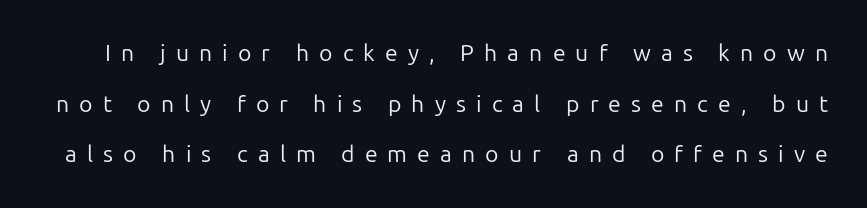
{"italic": "no", "bold": "no", "underline": "no", "line_spacing": "loose", "line_spacing_ratio": 2.2, "letter_spacing": "wide", "letter_spacing_em": 0.44, "glyph_px": 23}
